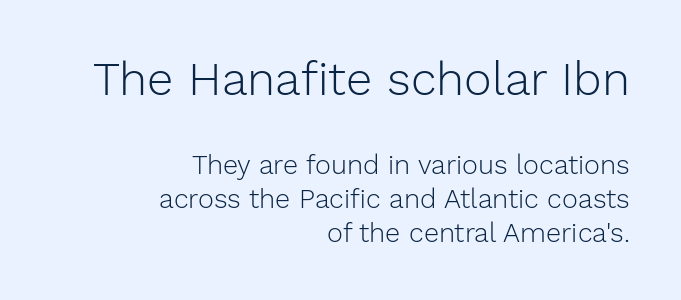
{"serif": "no", "italic": "no", "bold": "no", "weight": "light", "width": "normal", "stroke_contrast": "low", "x_height": "medium", "monospaced": "no", "underline": "no", "align": "right", "line_spacing": "normal", "line_spacing_ratio": 1.26, "letter_spacing": "normal", "letter_spacing_em": 0.0, "larger_block": "first", "size_ratio": 1.74, "glyph_px": 47}
